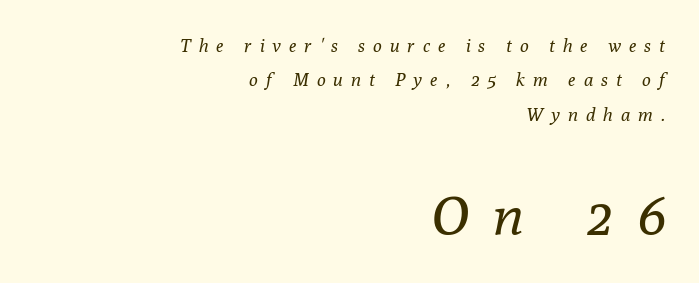
Summary of vertical rhythm: relaxed, with wide interline spacing. Someone cranked the tracking dial way up on this one. Summary of weight: not heavy and not bold. Short and long lines alike share a common ending point at right. Underlining? Definitely not there. Between these two stacked blocks, the lower one wins on size.
